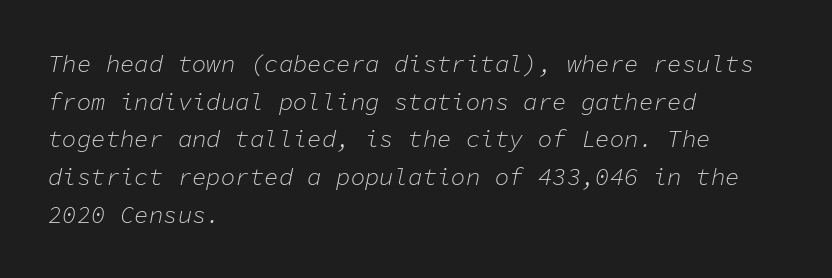
Q: Is the text bold? A: No.
Q: Is the text italic (slanted)? A: Yes, it leans right by about 11 degrees.
Q: Is the text underlined? A: No.
Q: How is the paragraph aligned? A: Left-aligned.
Q: Is the spacing between letters normal or unusually wide? A: Normal.
Q: Is the spacing between lines tight, normal or loose? A: Normal.
